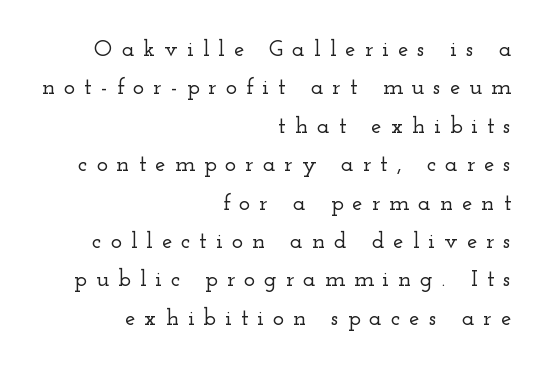
The space between consecutive lines is moderate. No word sits above an underline. There is plenty of visible air inserted between adjacent glyphs. No italicization has been applied; the sample stays upright.
